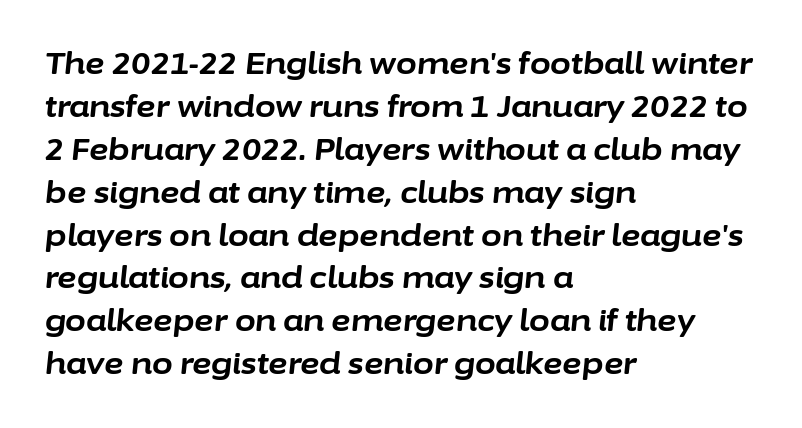
Q: Is the text bold? A: Yes.
Q: Is the text italic (slanted)? A: Yes, it leans right by about 6 degrees.
Q: Is the text underlined? A: No.
Q: How is the paragraph aligned? A: Left-aligned.
Q: Is the spacing between letters normal or unusually wide? A: Normal.
Q: Is the spacing between lines tight, normal or loose? A: Normal.
Q: Width (condensed, normal, or wide)? A: Normal.
Q: Stroke contrast? A: Low.
Q: x-height? A: Medium.
Q: Monospaced? A: No.
